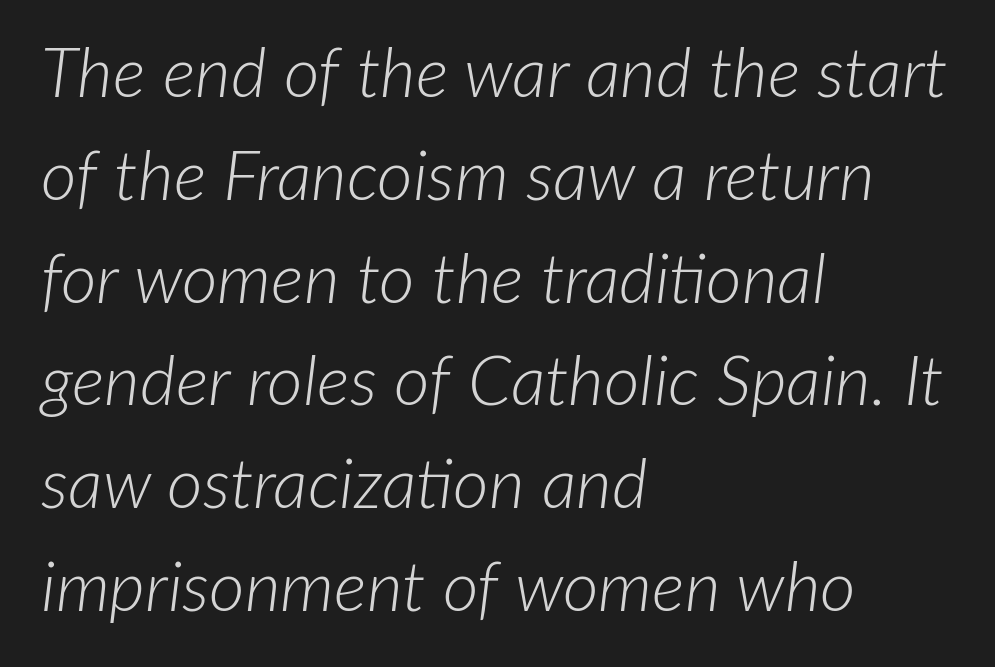
The image shows 69 px light type, italic (leaning right); set left-aligned, normal line spacing (1.49x), normal letter spacing, not underlined; low stroke contrast and a medium x-height.
